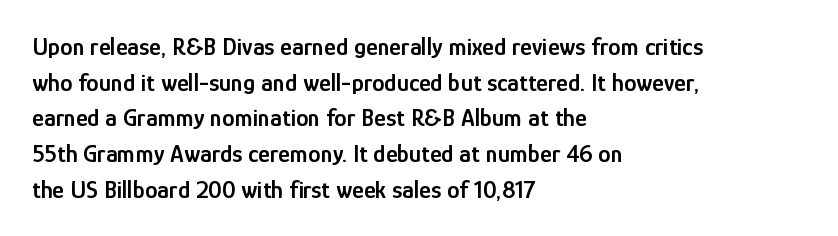
Q: Is the text bold? A: Semi-bold.
Q: Is the text italic (slanted)? A: No, it is upright.
Q: Is the text underlined? A: No.
Q: How is the paragraph aligned? A: Left-aligned.
Q: Is the spacing between letters normal or unusually wide? A: Normal.
Q: Is the spacing between lines tight, normal or loose? A: Normal.
